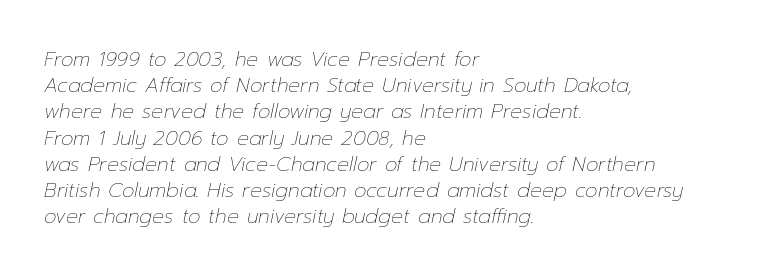
The face used here is rendered with its standard letterfit. Is the type heavy? It reads as light-to-regular instead. Clear beneath every line of the passage. The compositor pushed each line to the left boundary. Each new line begins a customary step beneath the previous one. There's an unmistakable incline to the writing here.
